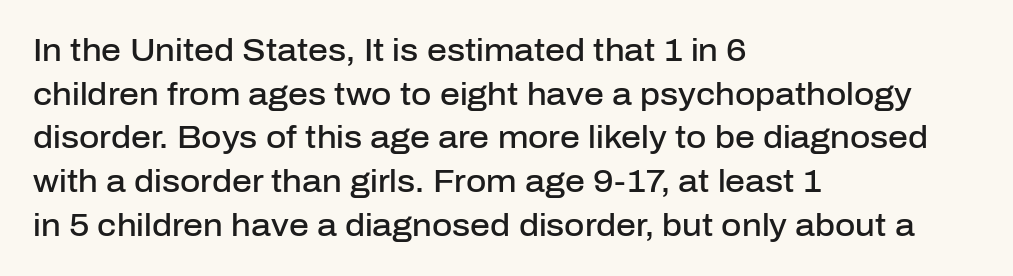
These lines keep a tight, regular rhythm from letter to letter. The string is rendered with underlining switched off. If you drew a line through each stem, it would be perfectly vertical. The block of text has a typical density, with ordinary space between rows. Emphasis by weight is partial: semibold.
